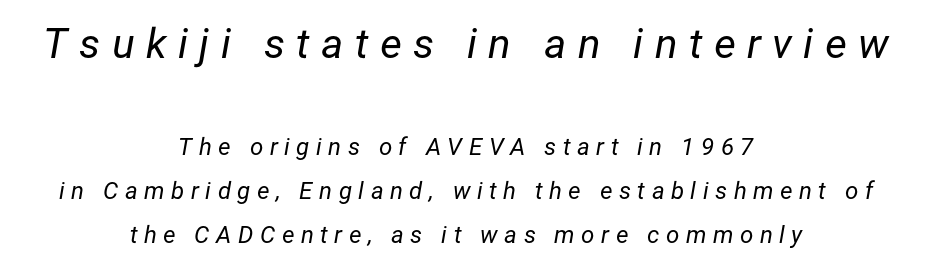
Q: Is the text bold? A: No.
Q: Is the text italic (slanted)? A: Yes, it leans right by about 12 degrees.
Q: Is the text underlined? A: No.
Q: How is the paragraph aligned? A: Centered.
Q: Is the spacing between letters normal or unusually wide? A: Unusually wide.
Q: Which block of text is set in a larger size, the first (top) or the second (bottom)? A: The first (top) one.
Q: Width (condensed, normal, or wide)? A: Normal.
Q: Stroke contrast? A: Low.
Q: x-height? A: Medium.
Q: Monospaced? A: No.
